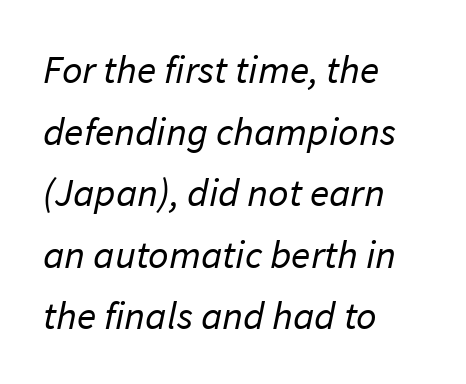
Q: Is the text bold? A: No.
Q: Is the typeface a serif or a sans-serif typeface? A: Sans-serif.
Q: Is the text underlined? A: No.
Q: How is the paragraph aligned? A: Left-aligned.
Q: Is the spacing between letters normal or unusually wide? A: Normal.
Q: Is the spacing between lines tight, normal or loose? A: Normal.
Q: Width (condensed, normal, or wide)? A: Normal.
Q: Stroke contrast? A: Low.
Q: x-height? A: Medium.
Q: Monospaced? A: No.
